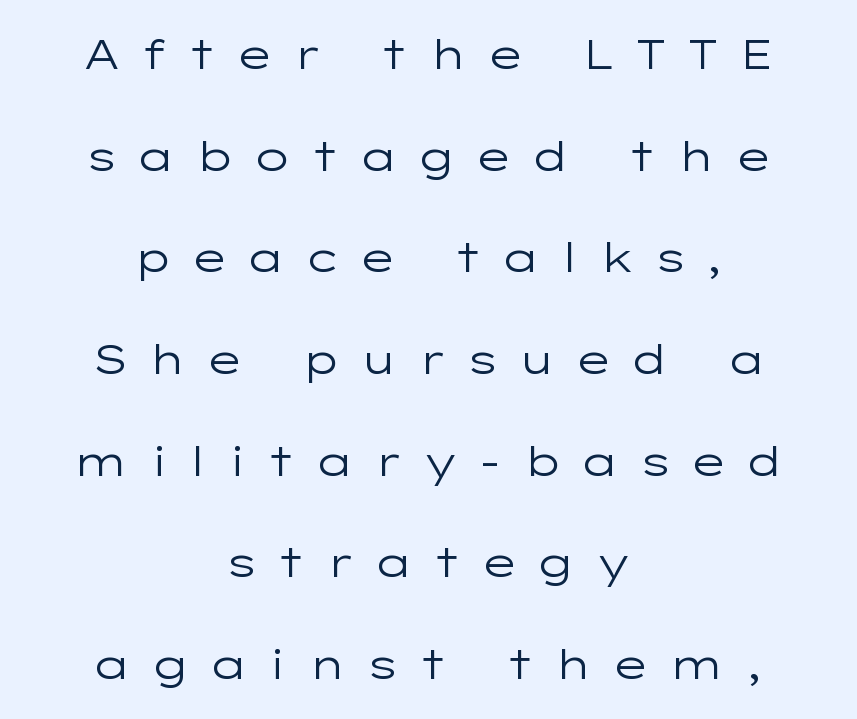
The image shows 41 px regular-weight, wide sans-serif type, upright; set centered, loose line spacing (2.48x), unusually wide letter spacing (+0.45 em), not underlined; low stroke contrast and a medium x-height.
